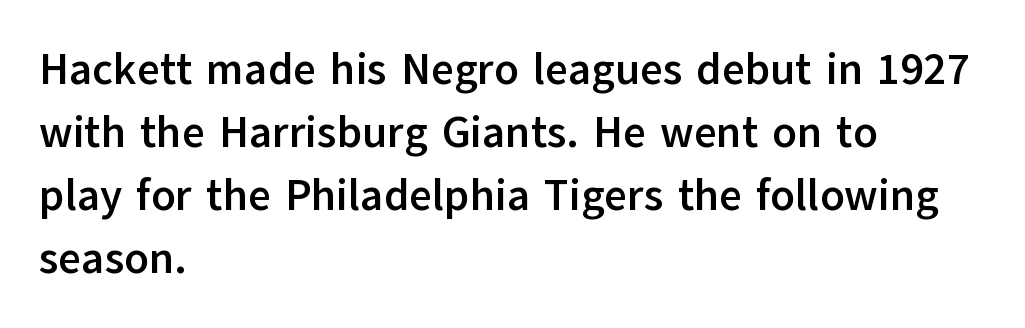
{"serif": "no", "italic": "no", "bold": "yes", "weight": "semibold", "width": "normal", "stroke_contrast": "low", "x_height": "medium", "monospaced": "no", "underline": "no", "align": "left", "line_spacing": "normal", "line_spacing_ratio": 1.43, "letter_spacing": "normal", "letter_spacing_em": 0.0, "glyph_px": 44}
